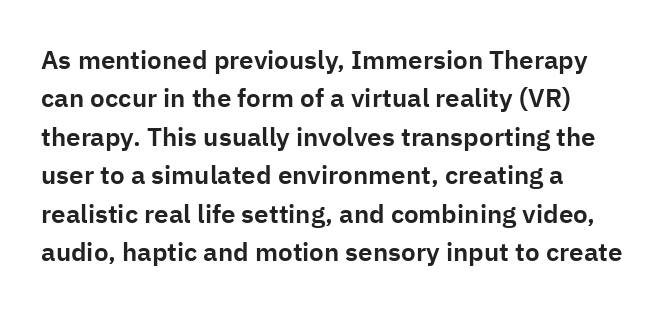
The image shows 26 px text type, upright; set left-aligned, normal line spacing (1.48x), normal letter spacing, not underlined.
